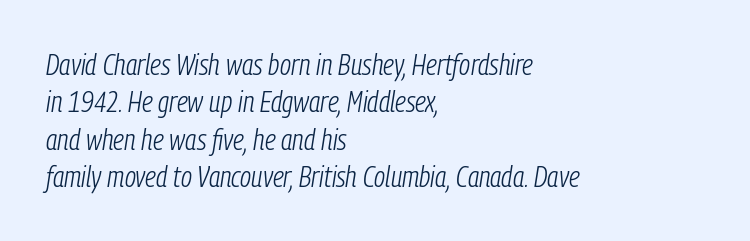
Each row of text sits above clean, open space. A student would call this left alignment; a typographer would say flush left, rag right. Caption: face not bold, strokes unweighted. This rendering leaves character spacing at its baseline value. The glyphs look as if they've been sheared to an angle.
